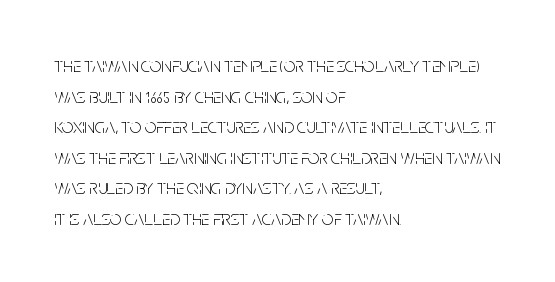
Q: Is the text bold? A: No.
Q: Is the text italic (slanted)? A: No, it is upright.
Q: Is the text underlined? A: No.
Q: How is the paragraph aligned? A: Left-aligned.
Q: Is the spacing between letters normal or unusually wide? A: Normal.
Q: Is the spacing between lines tight, normal or loose? A: Normal.
